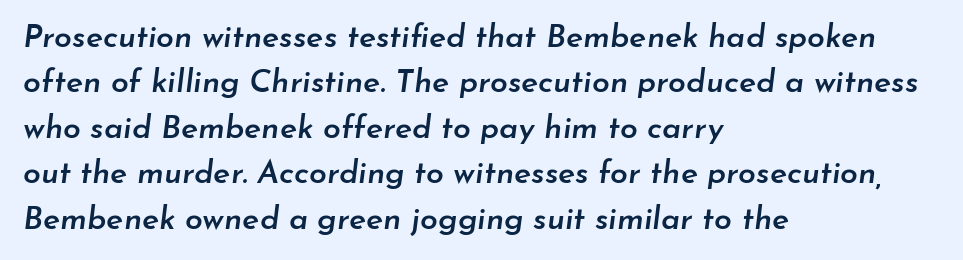
Each letter keeps its own natural width here, so spacing adapts to shape. Letters rest on an invisible, unmarked baseline. The letters are slanted; this is an italic face. Tracking here is standard; glyphs follow each other at the usual distance. The lines are quadded left. A somewhat darkened texture: the type is semibold rather than bold.
